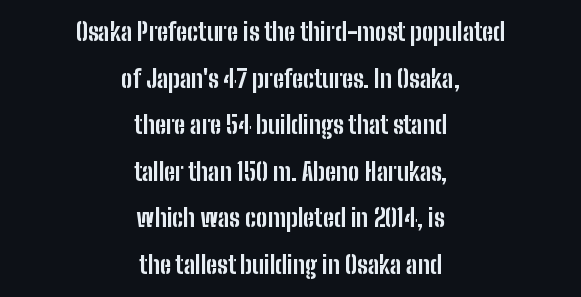
A full-strength bold gives these letters their thick strokes. A bare baseline throughout the passage. Is the block centered? Yes — each line is placed symmetrically about the middle. This sample trades compactness for vertical openness between lines.
